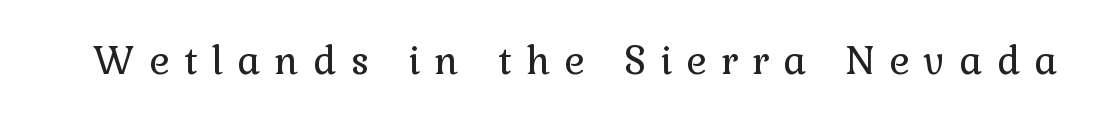
A roman cut, with each character standing at attention. Descenders hang freely into open space. The tracking reads as deliberately expanded to a designer's eye. Is the stroke heavy? The answer is a plain regular-or-lighter. A typesetter would call this proportional, since set widths differ per character. Serif or sans? Serif — the stroke terminals have little feet.
